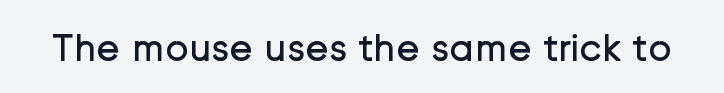
No italicization has been applied; the sample stays upright. The space directly below the letters is spotless. There is no visible air inserted between adjacent glyphs. Is this a heavy cut? Hardly; it is regular or lighter.
